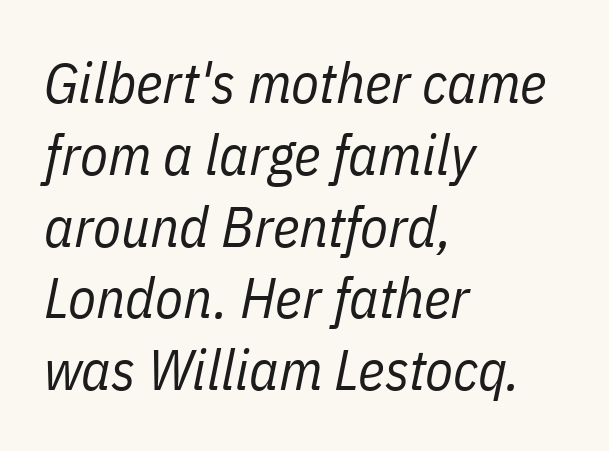
{"italic": "yes", "lean": "right", "slant_degrees": 11, "bold": "no", "weight": "regular", "width": "condensed", "stroke_contrast": "low", "x_height": "medium", "monospaced": "no", "underline": "no", "align": "left", "line_spacing": "normal", "line_spacing_ratio": 1.26, "letter_spacing": "normal", "letter_spacing_em": 0.0, "glyph_px": 57}
